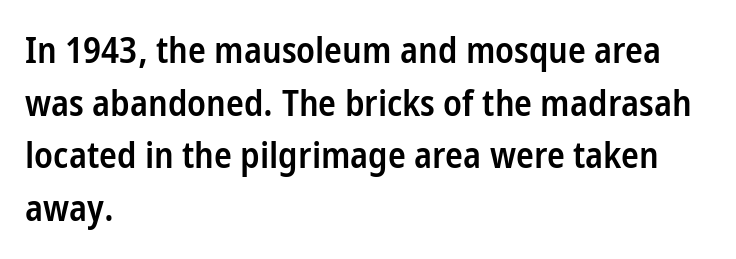
Q: Is the text bold? A: Semi-bold.
Q: Is the text italic (slanted)? A: No, it is upright.
Q: Is the typeface a serif or a sans-serif typeface? A: Sans-serif.
Q: Is the text underlined? A: No.
Q: How is the paragraph aligned? A: Left-aligned.
Q: Is the spacing between letters normal or unusually wide? A: Normal.
Q: Is the spacing between lines tight, normal or loose? A: Normal.
Q: Width (condensed, normal, or wide)? A: Condensed.
Q: Stroke contrast? A: Low.
Q: x-height? A: Medium.
Q: Monospaced? A: No.
